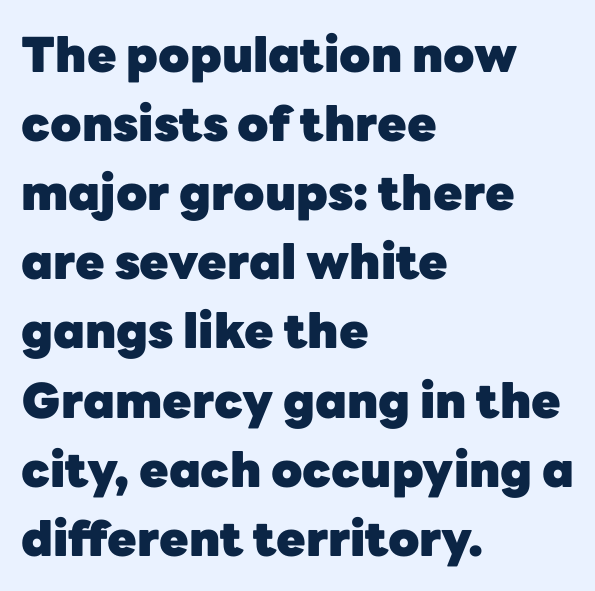
{"serif": "no", "italic": "no", "bold": "yes", "weight": "heavy", "width": "normal", "stroke_contrast": "low", "x_height": "medium", "monospaced": "no", "underline": "no", "align": "left", "line_spacing": "normal", "line_spacing_ratio": 1.44, "letter_spacing": "normal", "letter_spacing_em": 0.0, "glyph_px": 48}
